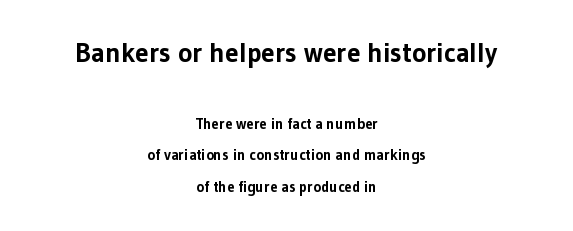
The image shows 27 px bold type, upright; set centered, loose line spacing (2.11x), normal letter spacing, not underlined; the first (top) block is 1.8x larger.
